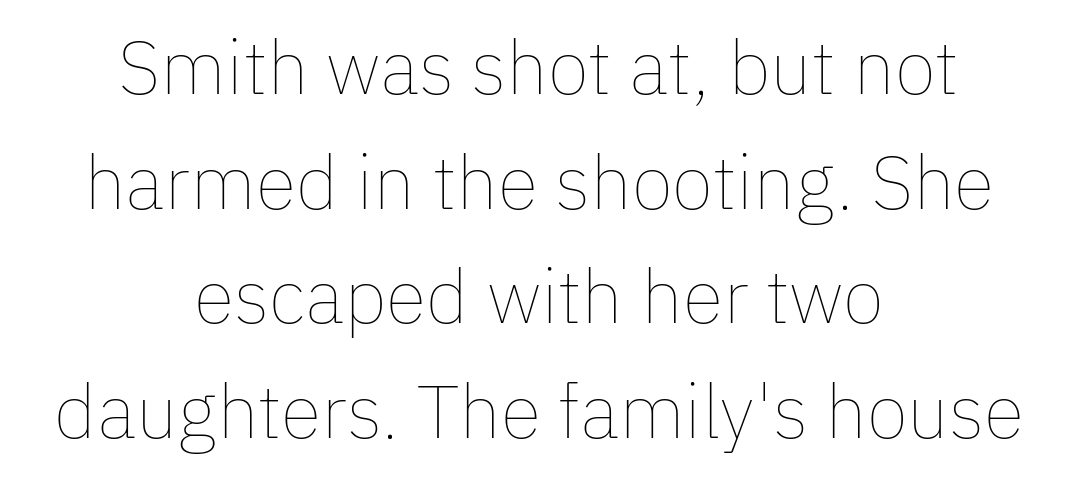
Q: Is the text bold? A: No.
Q: Is the text italic (slanted)? A: No, it is upright.
Q: Is the text underlined? A: No.
Q: How is the paragraph aligned? A: Centered.
Q: Is the spacing between letters normal or unusually wide? A: Normal.
Q: Is the spacing between lines tight, normal or loose? A: Normal.
Q: Width (condensed, normal, or wide)? A: Normal.
Q: Stroke contrast? A: Low.
Q: x-height? A: Medium.
Q: Monospaced? A: No.
